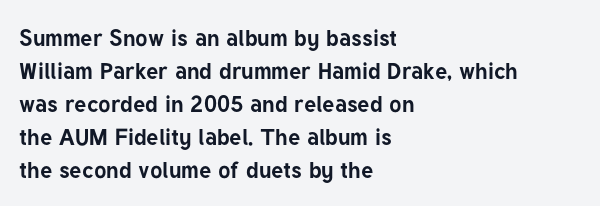
Q: Is the text bold? A: Yes.
Q: Is the text italic (slanted)? A: No, it is upright.
Q: Is the text underlined? A: No.
Q: How is the paragraph aligned? A: Left-aligned.
Q: Is the spacing between letters normal or unusually wide? A: Normal.
Q: Is the spacing between lines tight, normal or loose? A: Normal.
